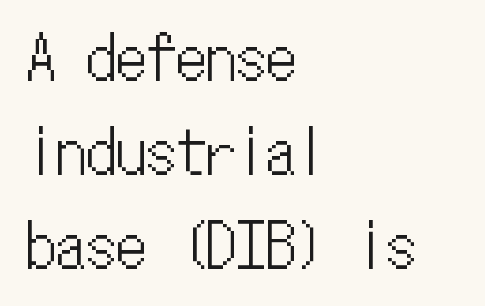
{"italic": "no", "width": "condensed", "stroke_contrast": "low", "x_height": "medium", "monospaced": "yes", "underline": "no", "align": "left", "line_spacing": "normal", "line_spacing_ratio": 1.57, "letter_spacing": "normal", "letter_spacing_em": 0.0, "glyph_px": 60}
